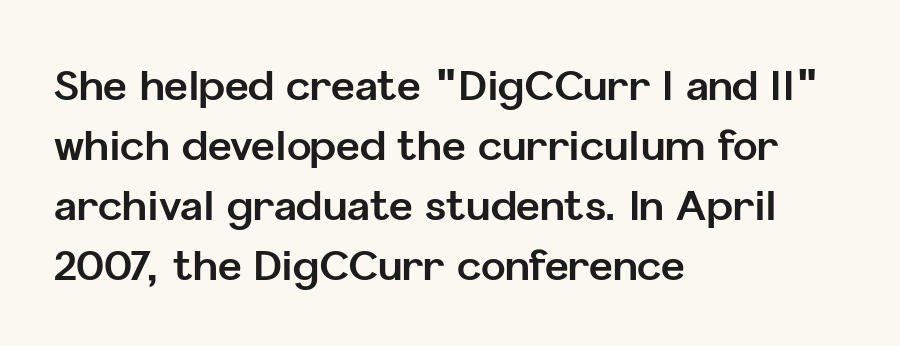
The line texture is even and compact thanks to regular tracking. Any mark beneath the type? The region is blank. The letters stand upright; this is a roman face. The passage shown stacks its lines at a standard gap.
